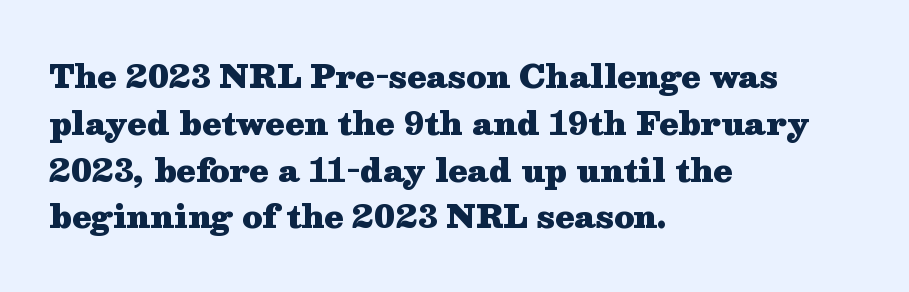
Q: Is the text bold? A: Yes.
Q: Is the text italic (slanted)? A: No, it is upright.
Q: Is the typeface a serif or a sans-serif typeface? A: Serif.
Q: Is the text underlined? A: No.
Q: How is the paragraph aligned? A: Left-aligned.
Q: Is the spacing between letters normal or unusually wide? A: Normal.
Q: Is the spacing between lines tight, normal or loose? A: Normal.
Q: Width (condensed, normal, or wide)? A: Wide.
Q: Stroke contrast? A: Medium.
Q: x-height? A: Medium.
Q: Monospaced? A: No.
